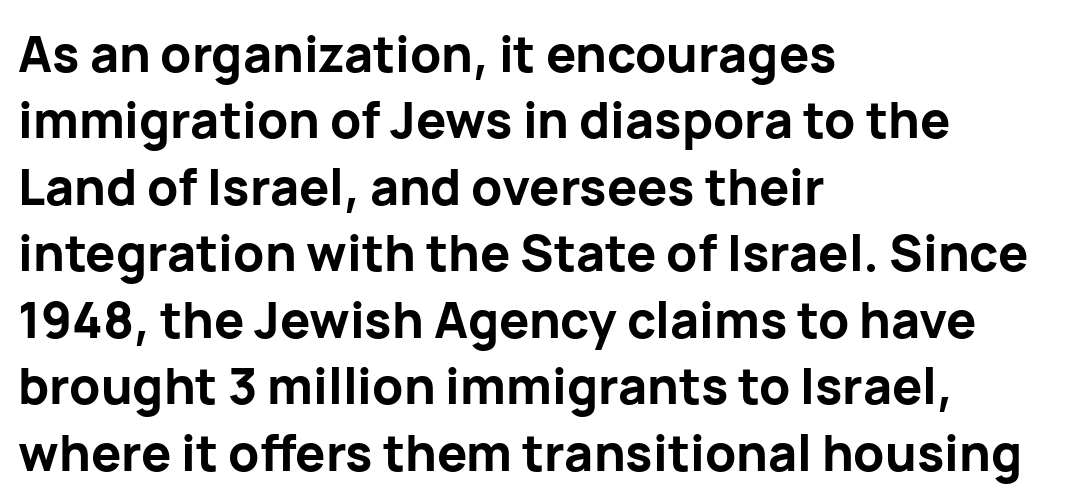
{"serif": "no", "italic": "no", "bold": "yes", "weight": "bold", "width": "normal", "stroke_contrast": "low", "x_height": "medium", "monospaced": "no", "underline": "no", "align": "left", "line_spacing": "normal", "line_spacing_ratio": 1.33, "letter_spacing": "normal", "letter_spacing_em": 0.0, "glyph_px": 50}
